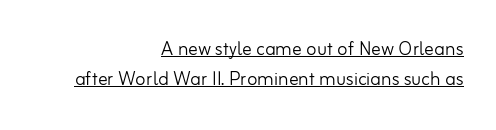
{"italic": "no", "bold": "no", "underline": "yes", "align": "right", "line_spacing_ratio": 1.24, "letter_spacing": "normal", "letter_spacing_em": 0.0, "glyph_px": 24}
